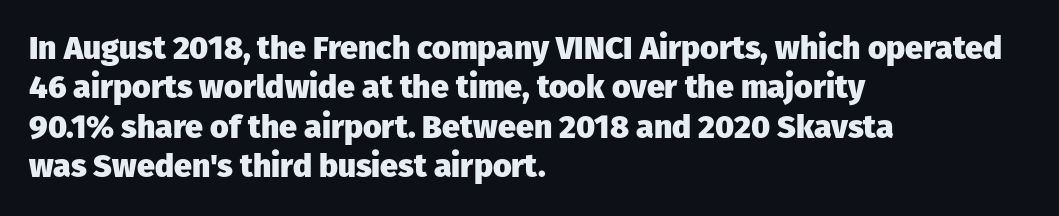
{"serif": "no", "italic": "no", "bold": "yes", "weight": "heavy", "width": "normal", "stroke_contrast": "low", "x_height": "medium", "monospaced": "no", "underline": "no", "align": "left", "line_spacing_ratio": 1.23, "letter_spacing": "normal", "letter_spacing_em": 0.0, "glyph_px": 32}
